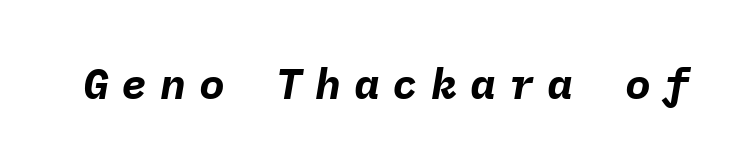
Q: Is the text bold? A: Yes.
Q: Is the text italic (slanted)? A: Yes, it leans right by about 9 degrees.
Q: Is the text underlined? A: No.
Q: Is the spacing between letters normal or unusually wide? A: Unusually wide.
Q: Width (condensed, normal, or wide)? A: Normal.
Q: Stroke contrast? A: Low.
Q: x-height? A: Medium.
Q: Monospaced? A: Yes.
